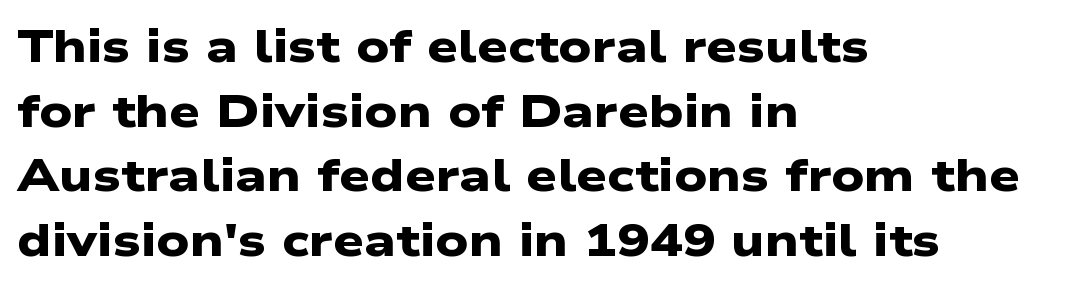
{"serif": "no", "bold": "yes", "weight": "heavy", "width": "wide", "stroke_contrast": "low", "x_height": "medium", "monospaced": "no", "underline": "no", "align": "left", "line_spacing": "normal", "line_spacing_ratio": 1.47, "letter_spacing": "normal", "letter_spacing_em": 0.0, "glyph_px": 44}
